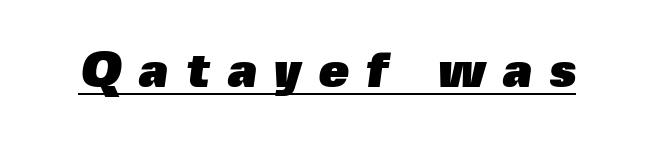
The image shows 49 px heavy sans-serif type; set unusually wide letter spacing (+0.35 em), underlined; a medium x-height.
